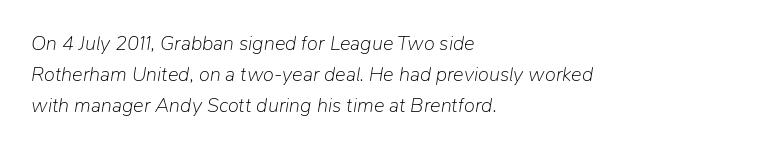
The letterforms sit shoulder to shoulder at normal distance. Does the copy run flush right? No — it runs flush left. If you measured baseline to baseline, you'd find a middling distance. Underlining? Definitely not there. A typesetter would mark this as italic.
